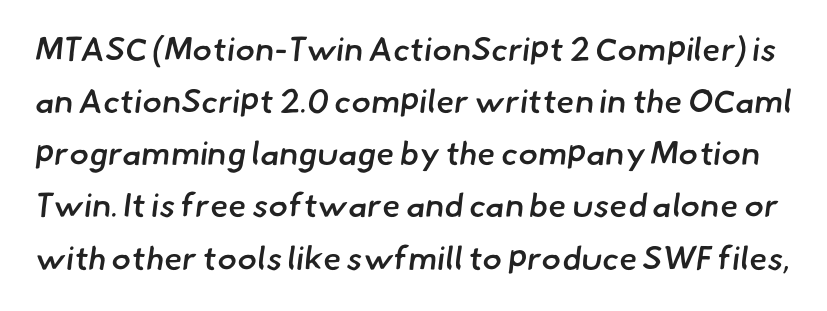
{"serif": "no", "bold": "semi", "weight": "semibold", "width": "normal", "stroke_contrast": "low", "x_height": "small", "monospaced": "no", "underline": "no", "line_spacing": "normal", "line_spacing_ratio": 1.58, "letter_spacing": "normal", "letter_spacing_em": 0.0, "glyph_px": 33}
